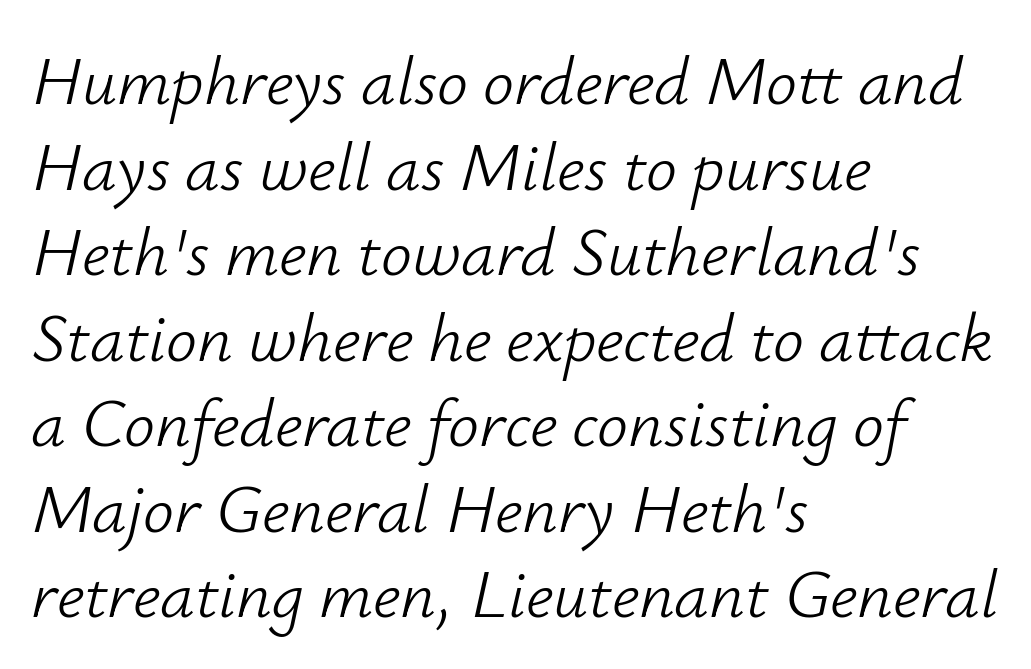
Designer's note — italics engaged. A student would call this left alignment; a typographer would say flush left, rag right. Students, note that the glyphs here touch the page at normal intervals. Varying glyph widths throughout — classic text-font behaviour. A bare baseline throughout the passage.
